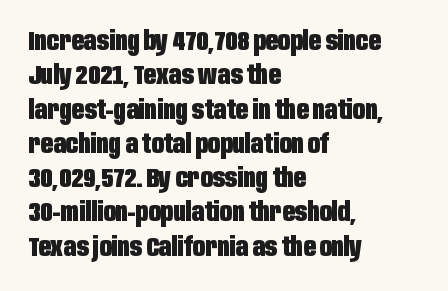
Q: Is the text bold? A: Yes.
Q: Is the text italic (slanted)? A: No, it is upright.
Q: Is the text underlined? A: No.
Q: How is the paragraph aligned? A: Left-aligned.
Q: Is the spacing between letters normal or unusually wide? A: Normal.
Q: Is the spacing between lines tight, normal or loose? A: Normal.
